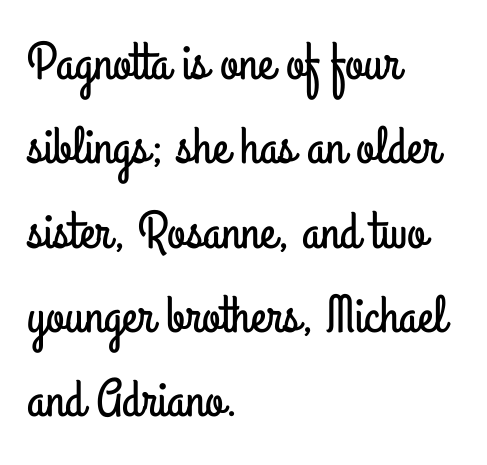
The image shows 53 px condensed sans-serif type, upright; set left-aligned, normal line spacing (1.59x), normal letter spacing, not underlined; low stroke contrast and a small x-height.
